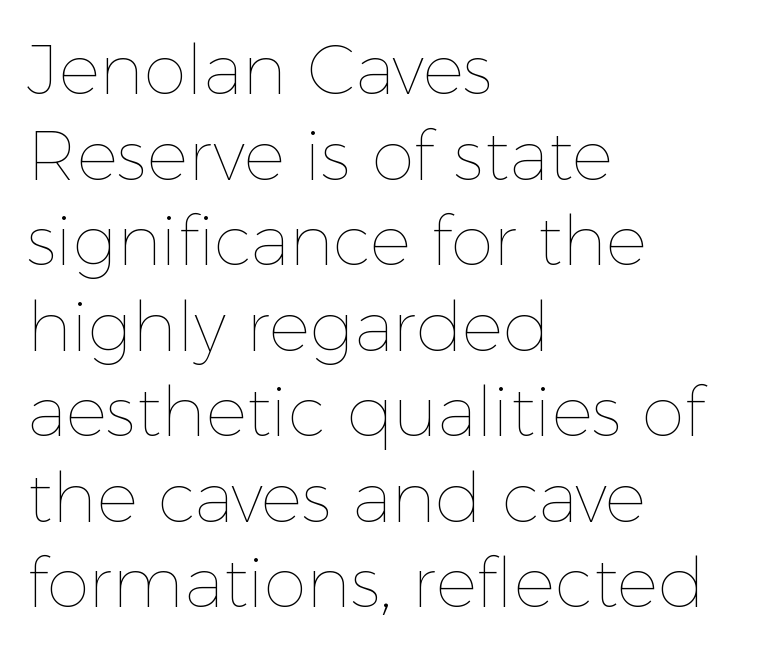
The image shows 69 px thin type, upright; set left-aligned, line spacing 1.24x, normal letter spacing, not underlined; a medium x-height.
